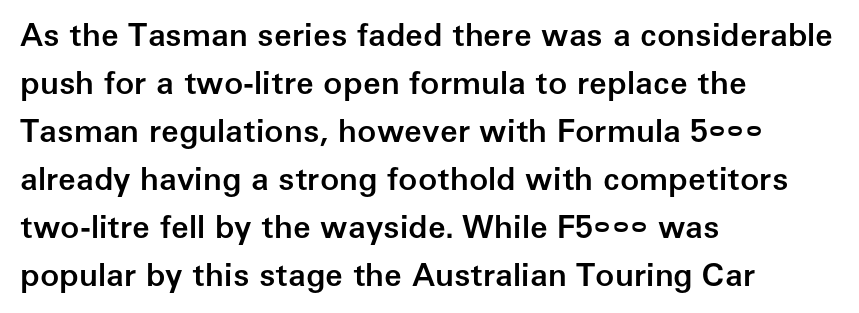
No word sits above an underline. The font's upright variant was chosen for this text. The paragraph shown leans on its left margin. Slightly chunky letters — semibold, I'd say, not full bold.
